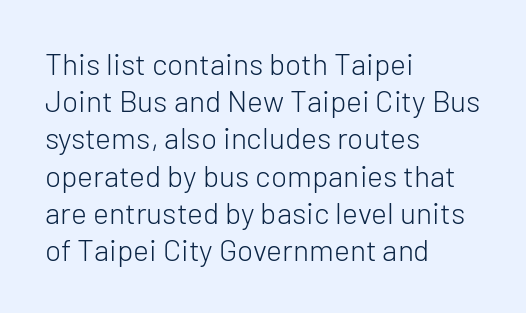
{"serif": "no", "italic": "no", "bold": "no", "weight": "light", "width": "normal", "stroke_contrast": "low", "x_height": "medium", "monospaced": "no", "underline": "no", "align": "left", "line_spacing_ratio": 1.24, "letter_spacing": "normal", "letter_spacing_em": 0.0, "glyph_px": 30}
